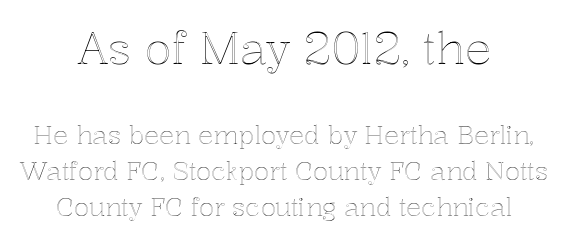
The image shows 44 px text type, upright; set centered, normal line spacing (1.44x), normal letter spacing, not underlined; the first (top) block is 1.76x larger; a medium x-height.
